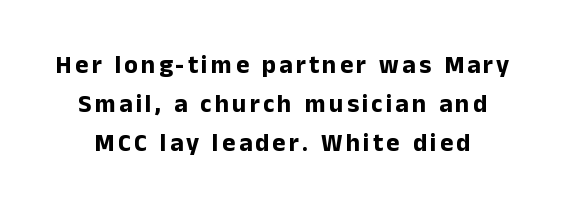
Q: Is the text bold? A: Yes.
Q: Is the text italic (slanted)? A: No, it is upright.
Q: Is the text underlined? A: No.
Q: Is the spacing between lines tight, normal or loose? A: Normal.
